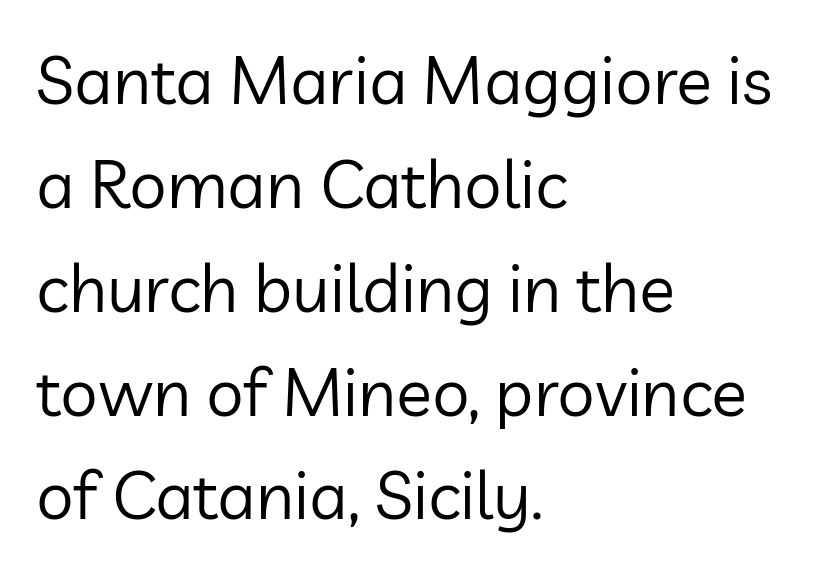
The foot of each line stays bare and open. If you measured baseline to baseline, you'd find a middling distance. In terms of letterspacing, this is plain default setting. Do the characters align in a grid? No, the font is proportional. Teacher's note: observe the even left margin — that is flush-left alignment.
